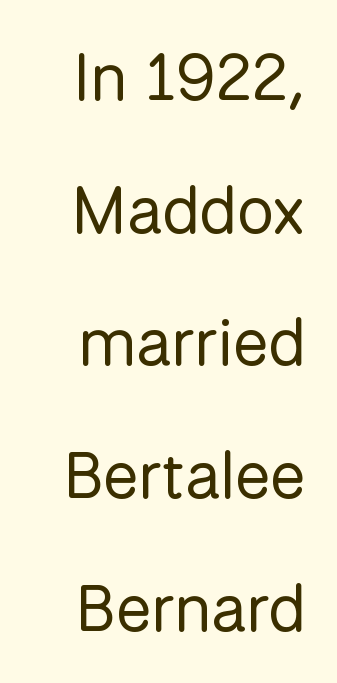
{"serif": "no", "italic": "no", "bold": "no", "weight": "regular", "width": "normal", "stroke_contrast": "low", "x_height": "medium", "monospaced": "no", "underline": "no", "align": "right", "line_spacing": "loose", "line_spacing_ratio": 2.01, "letter_spacing": "normal", "letter_spacing_em": 0.0, "glyph_px": 66}
